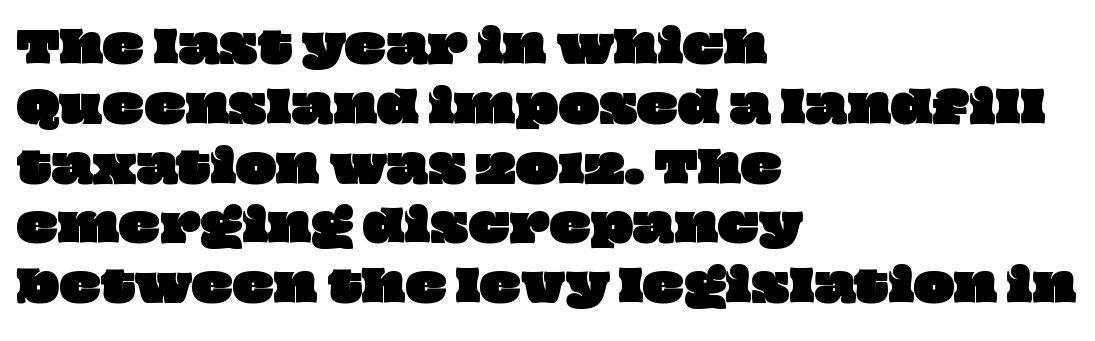
The image shows 43 px wide type; set left-aligned, normal line spacing (1.39x), normal letter spacing, not underlined; low stroke contrast and a large x-height.
